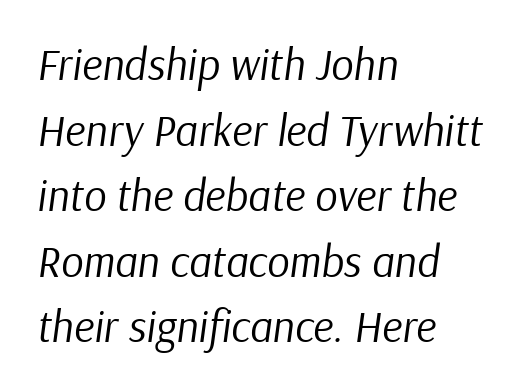
The image shows 44 px regular-weight type, italic (leaning right); set left-aligned, normal line spacing (1.49x), normal letter spacing, not underlined; low stroke contrast and a medium x-height.
